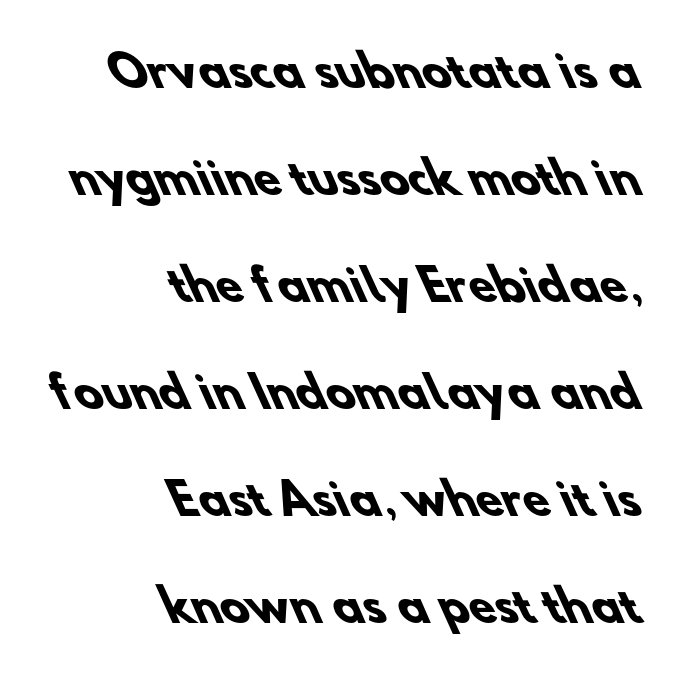
{"serif": "no", "bold": "yes", "weight": "heavy", "width": "normal", "stroke_contrast": "low", "x_height": "small", "monospaced": "no", "underline": "no", "align": "right", "line_spacing": "loose", "line_spacing_ratio": 2.49, "letter_spacing": "normal", "letter_spacing_em": 0.0, "glyph_px": 43}
